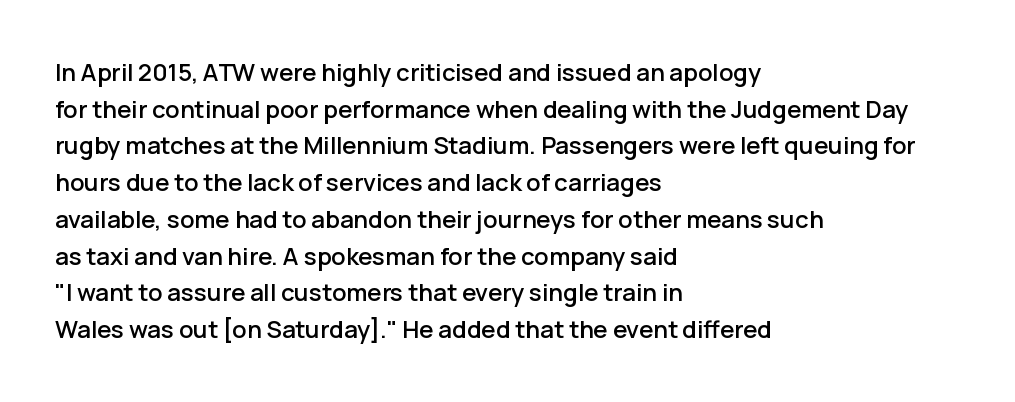
Unlike italic type, these characters show no tilt at all. Glyph-to-glyph distance matches everyday printed text. The line-height multiplier appears to be the usual default. The rag falls on the right side of this text block.
